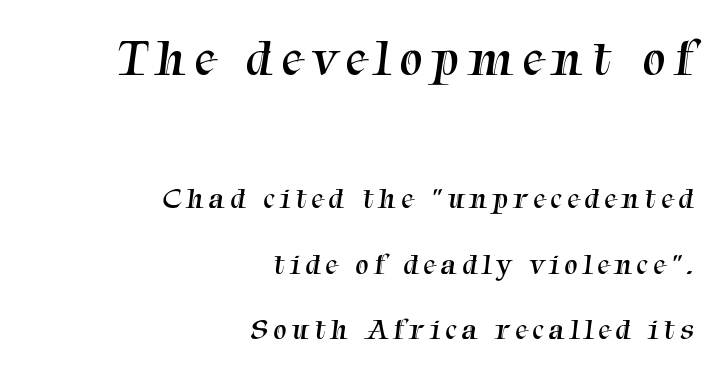
{"serif": "yes", "bold": "no", "weight": "regular", "width": "normal", "stroke_contrast": "medium", "x_height": "medium", "monospaced": "no", "underline": "no", "align": "right", "line_spacing": "loose", "line_spacing_ratio": 2.17, "larger_block": "first", "size_ratio": 1.73, "glyph_px": 52}
